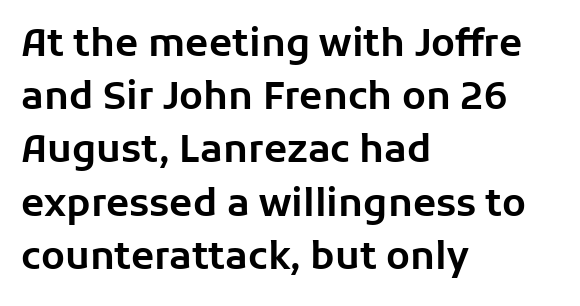
Left-aligned paragraph, ragged on the right. These lines were composed using upright roman letters. Successive baselines arrive at the customary interval. The baseline area is clear.
